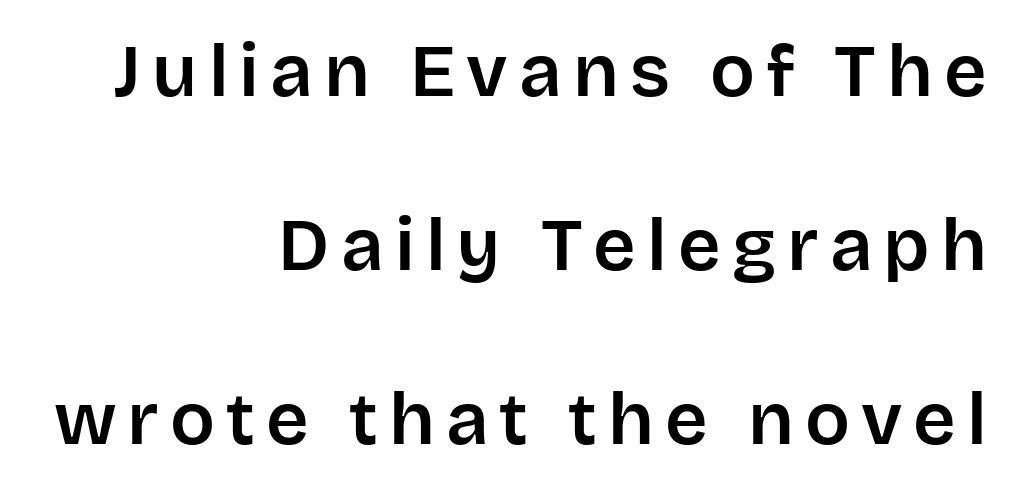
The image shows 74 px sans-serif type, upright; set right-aligned, loose line spacing (2.35x), not underlined; low stroke contrast and a large x-height.
